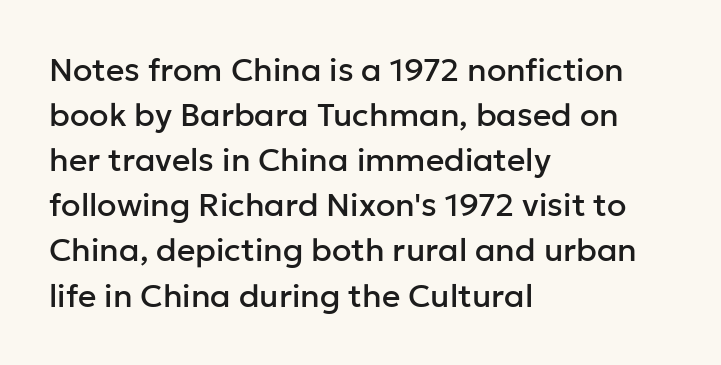
{"serif": "no", "italic": "no", "width": "normal", "stroke_contrast": "low", "x_height": "medium", "monospaced": "no", "underline": "no", "align": "left", "line_spacing": "normal", "line_spacing_ratio": 1.41, "letter_spacing": "normal", "letter_spacing_em": 0.0, "glyph_px": 32}
